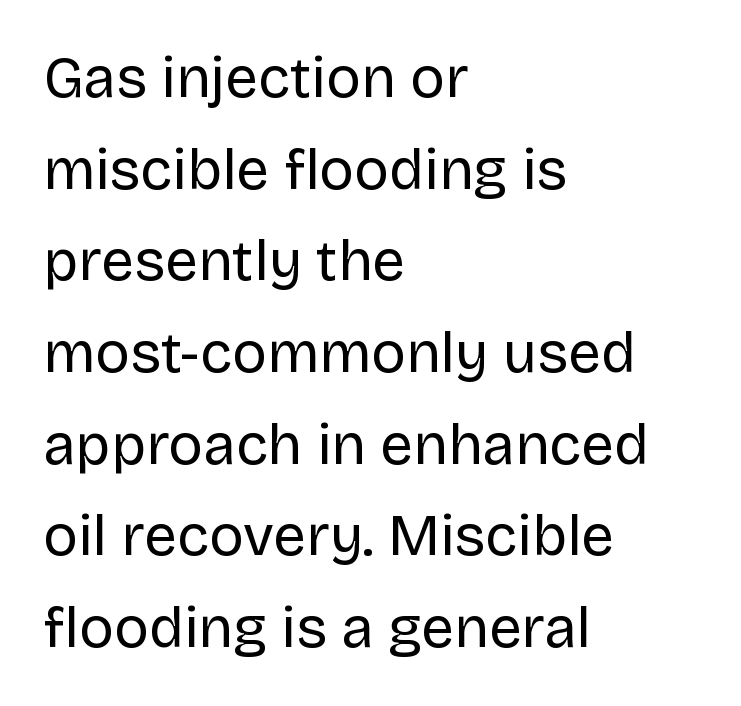
There is no visible air inserted between adjacent glyphs. Has an underline been added? It has not. When letters stand straight like this, we call the style roman or upright. Do the characters align in a grid? No, the font is proportional. A classic flush-left, rag-right setting is used for this passage. Note: no serifs on the glyphs.
